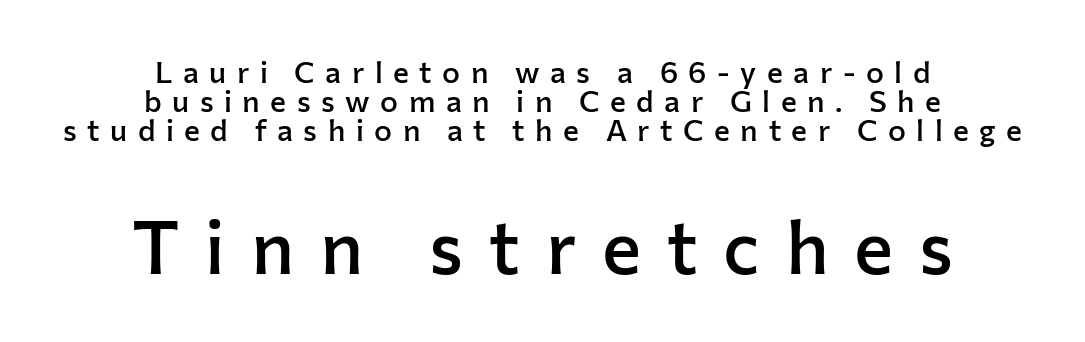
{"serif": "no", "italic": "no", "bold": "semi", "weight": "semibold", "width": "normal", "stroke_contrast": "low", "x_height": "medium", "monospaced": "no", "underline": "no", "align": "center", "line_spacing": "tight", "line_spacing_ratio": 0.96, "letter_spacing": "wide", "letter_spacing_em": 0.35, "larger_block": "second", "size_ratio": 2.47, "glyph_px": 74}
